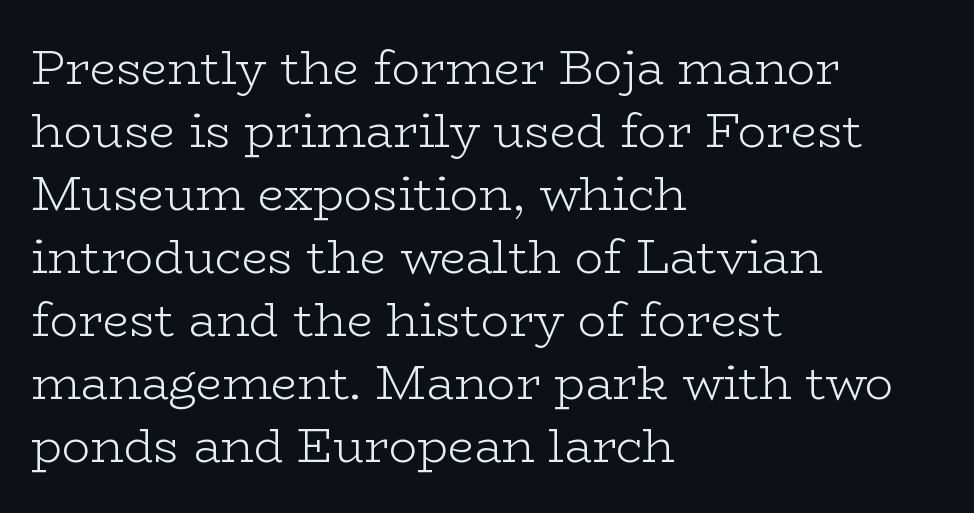
No extra tracking has been applied to these lines. The lines in this sample share a left origin and differ only in where they stop. The lines sit at an ordinary, default distance from one another. Typographically, this falls in the serif category. The letters look calm and open, with moderate or lighter stems.
